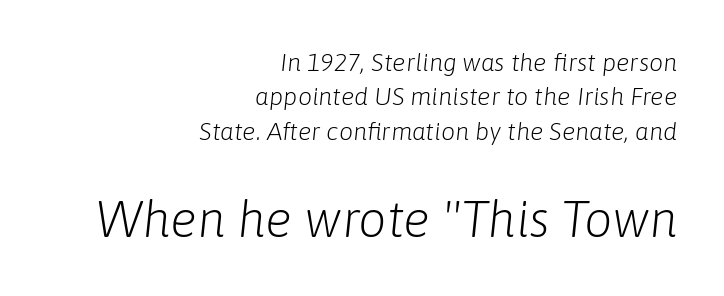
The image shows 50 px light type, italic (leaning right); set right-aligned, normal line spacing (1.38x), normal letter spacing, not underlined; the second (bottom) block is 2.0x larger; low stroke contrast and a medium x-height.
